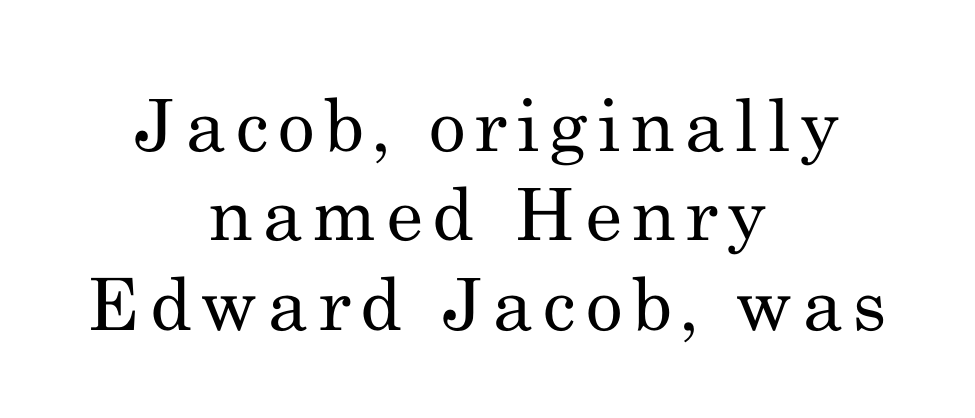
{"serif": "yes", "italic": "no", "bold": "no", "weight": "regular", "width": "normal", "stroke_contrast": "medium", "x_height": "small", "monospaced": "no", "underline": "no", "align": "center", "line_spacing_ratio": 1.24, "glyph_px": 72}
